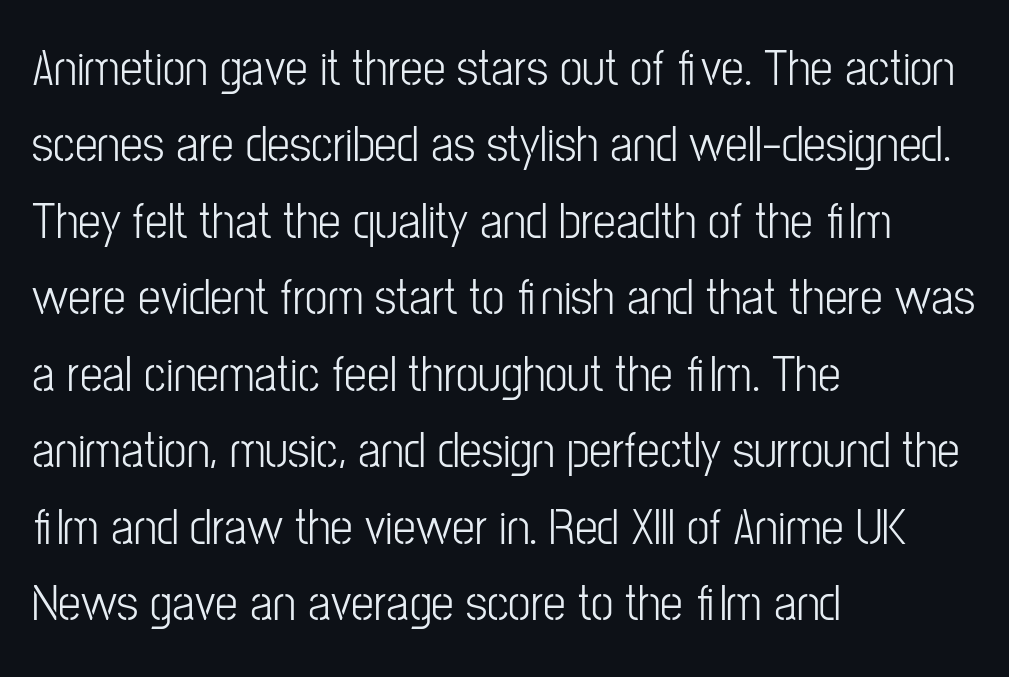
The image shows 51 px light, condensed sans-serif type, upright; set left-aligned, normal line spacing (1.5x), normal letter spacing, not underlined; low stroke contrast and a medium x-height.
